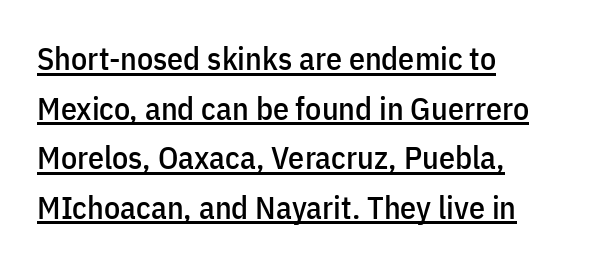
{"serif": "no", "italic": "no", "width": "condensed", "stroke_contrast": "low", "x_height": "medium", "monospaced": "no", "underline": "yes", "align": "left", "line_spacing": "normal", "line_spacing_ratio": 1.55, "letter_spacing": "normal", "letter_spacing_em": 0.0, "glyph_px": 32}
